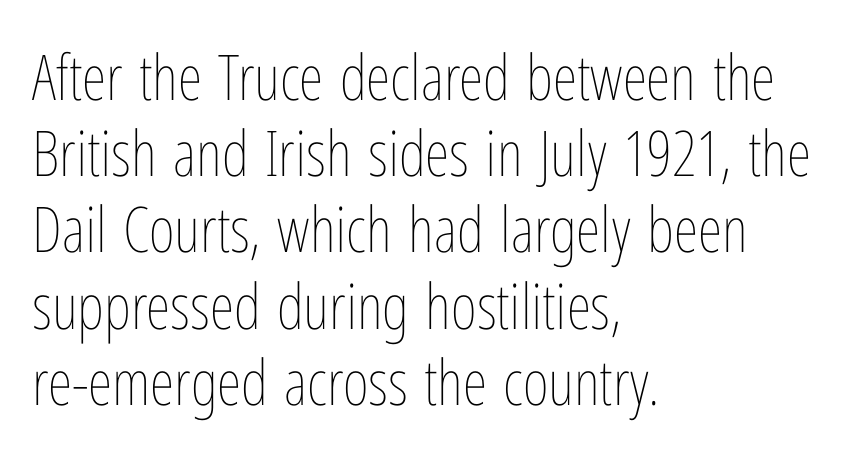
The image shows 63 px thin, condensed type, upright; set left-aligned, line spacing 1.21x, normal letter spacing, not underlined; low stroke contrast and a medium x-height.
